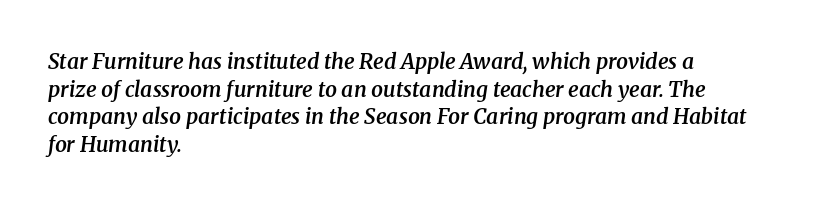
The image shows 21 px text type, italic (leaning right); set left-aligned, normal line spacing (1.32x), normal letter spacing, not underlined.
